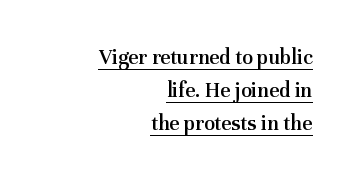
{"italic": "no", "bold": "semi", "underline": "yes", "align": "right", "line_spacing": "normal", "line_spacing_ratio": 1.5, "letter_spacing": "normal", "letter_spacing_em": 0.0, "glyph_px": 22}
